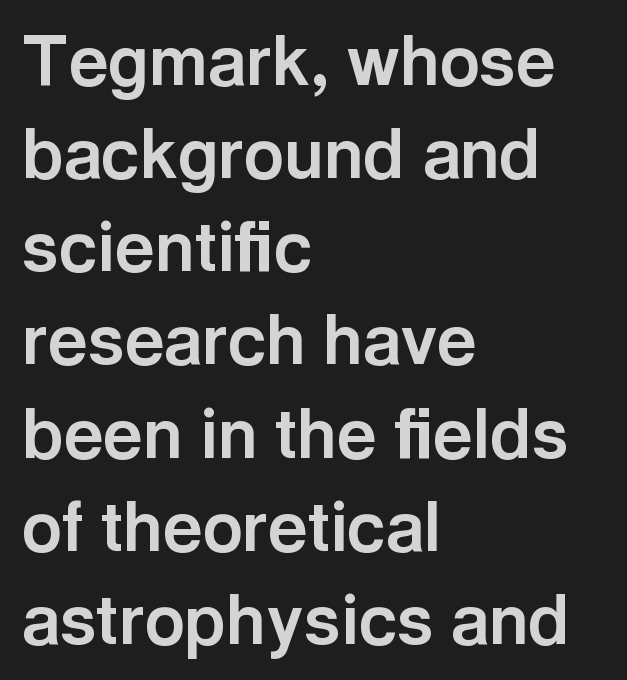
{"serif": "no", "italic": "no", "bold": "yes", "weight": "bold", "width": "normal", "x_height": "medium", "monospaced": "no", "underline": "no", "align": "left", "line_spacing": "normal", "line_spacing_ratio": 1.35, "letter_spacing": "normal", "letter_spacing_em": 0.0, "glyph_px": 69}
